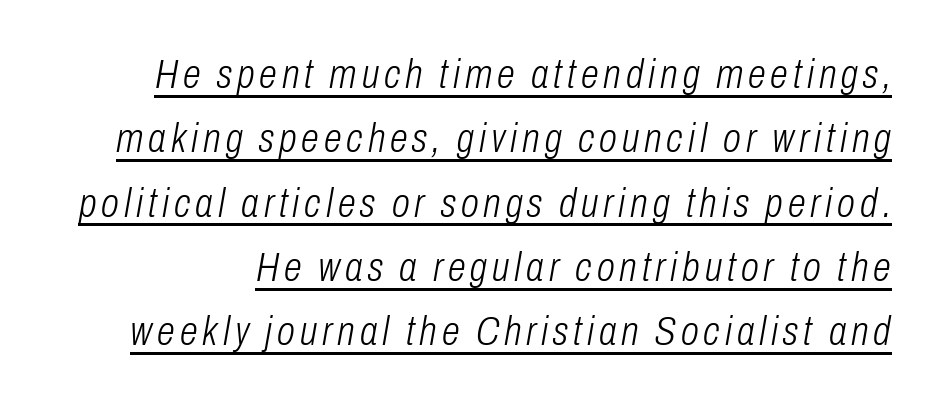
These lines were composed using italics. Each line of the rendering has a horizontal stroke beneath the glyphs. Compared with a typical body face, this is equally light or lighter still. You could not count columns in this text — the font is proportionally spaced. Is there much room between lines? A standard amount, neither cramped nor airy.
